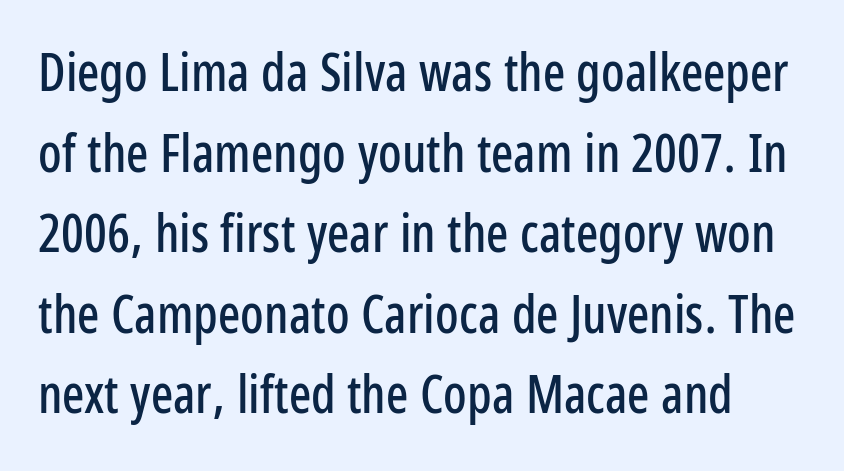
Q: Is the text italic (slanted)? A: No, it is upright.
Q: Is the typeface a serif or a sans-serif typeface? A: Sans-serif.
Q: Is the text underlined? A: No.
Q: Is the spacing between letters normal or unusually wide? A: Normal.
Q: Is the spacing between lines tight, normal or loose? A: Normal.
Q: Width (condensed, normal, or wide)? A: Condensed.
Q: Stroke contrast? A: Low.
Q: x-height? A: Medium.
Q: Monospaced? A: No.
